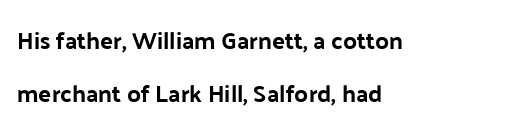
The image shows 24 px text type, upright; set left-aligned, loose line spacing (2.22x), normal letter spacing, not underlined.
